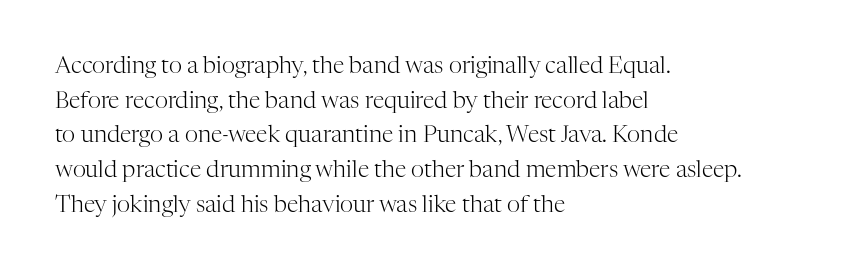
Vertical strokes here are truly vertical. Is the block centered? No — it sits flush against the left margin. Standard letterfit; no display-style spreading of the glyphs. This is not heavy type; no bold has been used.
